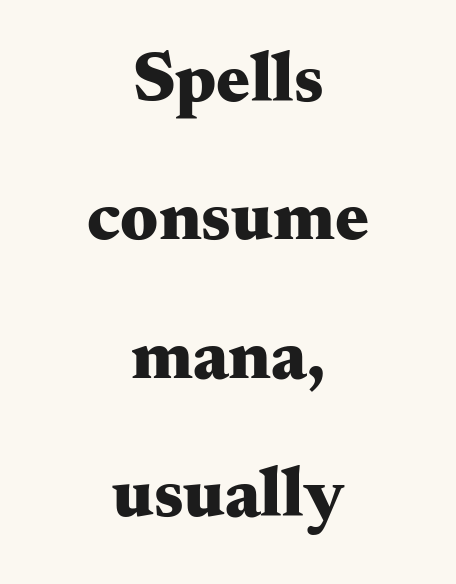
Q: Is the text bold? A: Yes.
Q: Is the text italic (slanted)? A: No, it is upright.
Q: Is the typeface a serif or a sans-serif typeface? A: Serif.
Q: Is the text underlined? A: No.
Q: How is the paragraph aligned? A: Centered.
Q: Is the spacing between letters normal or unusually wide? A: Normal.
Q: Is the spacing between lines tight, normal or loose? A: Loose.
Q: Width (condensed, normal, or wide)? A: Wide.
Q: Stroke contrast? A: Medium.
Q: x-height? A: Small.
Q: Monospaced? A: No.
